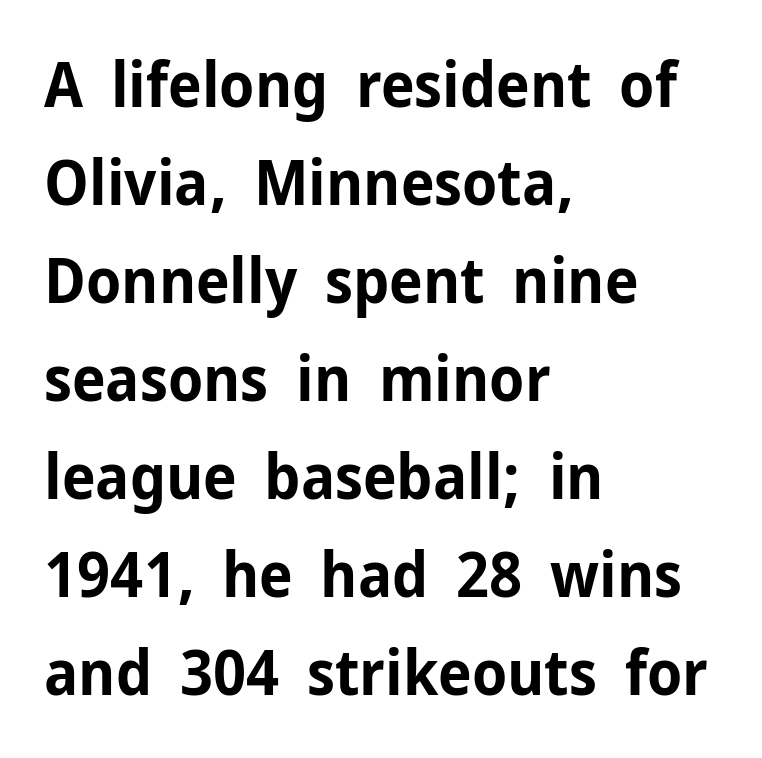
The image shows 62 px bold sans-serif type, upright; set left-aligned, normal line spacing (1.58x), normal letter spacing, not underlined; low stroke contrast and a medium x-height.
